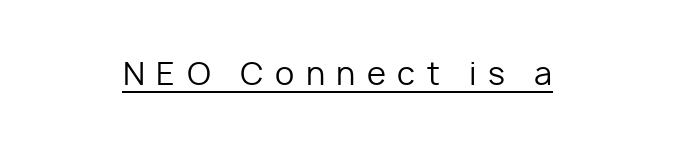
Q: Is the text bold? A: No.
Q: Is the text italic (slanted)? A: No, it is upright.
Q: Is the typeface a serif or a sans-serif typeface? A: Sans-serif.
Q: Is the text underlined? A: Yes.
Q: Is the spacing between letters normal or unusually wide? A: Unusually wide.
Q: Width (condensed, normal, or wide)? A: Normal.
Q: Stroke contrast? A: Low.
Q: x-height? A: Medium.
Q: Monospaced? A: No.
